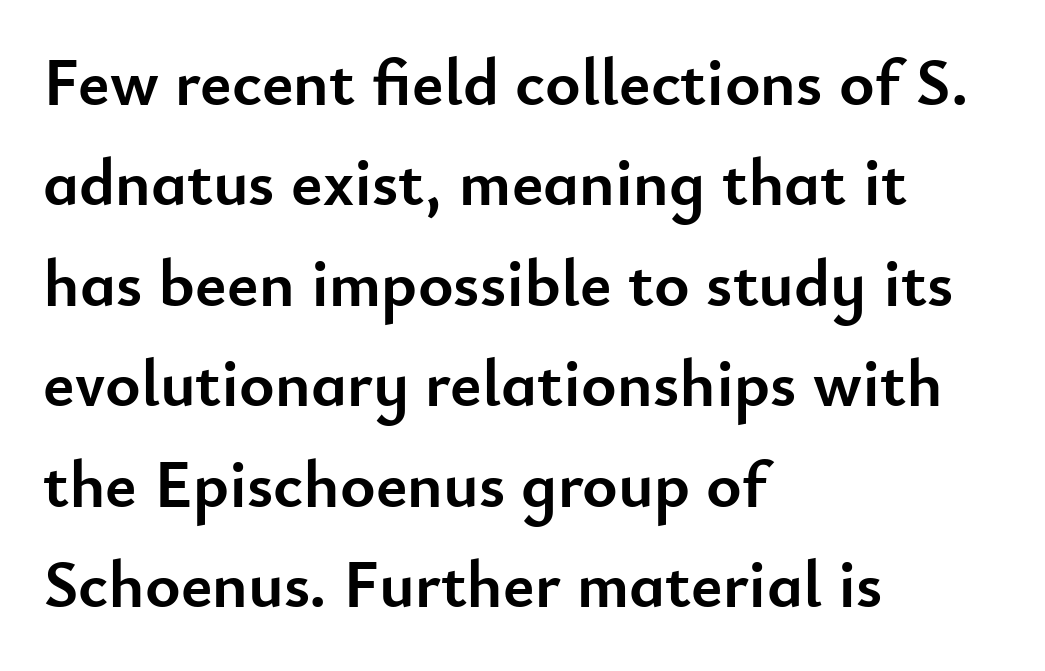
This is sans-serif lettering, the kind often seen on screens and signage. Every character sits straight up, as roman type does. Caption: bold face, heavy strokes. The lines are quadded left.
